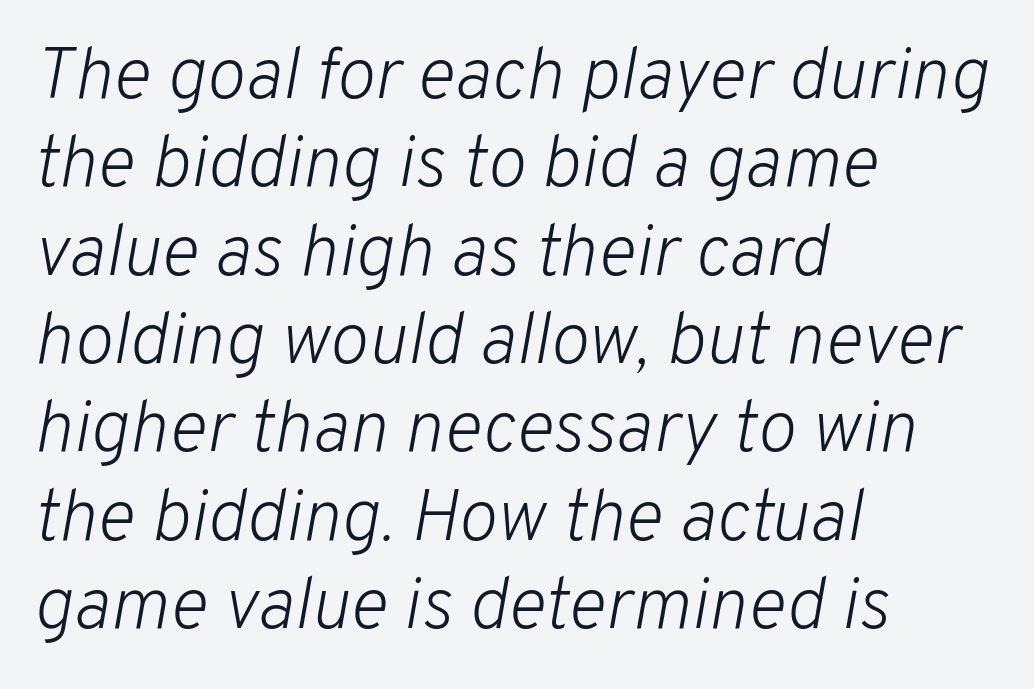
The image shows 73 px light type, italic (leaning right); set left-aligned, line spacing 1.21x, normal letter spacing, not underlined; low stroke contrast and a medium x-height.
